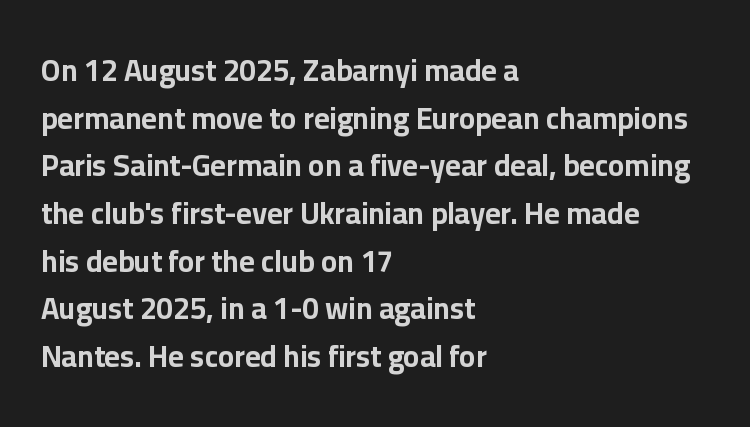
Q: Is the text bold? A: Yes.
Q: Is the text italic (slanted)? A: No, it is upright.
Q: Is the typeface a serif or a sans-serif typeface? A: Sans-serif.
Q: Is the text underlined? A: No.
Q: How is the paragraph aligned? A: Left-aligned.
Q: Is the spacing between letters normal or unusually wide? A: Normal.
Q: Is the spacing between lines tight, normal or loose? A: Normal.
Q: Width (condensed, normal, or wide)? A: Normal.
Q: Stroke contrast? A: Low.
Q: x-height? A: Medium.
Q: Monospaced? A: No.
